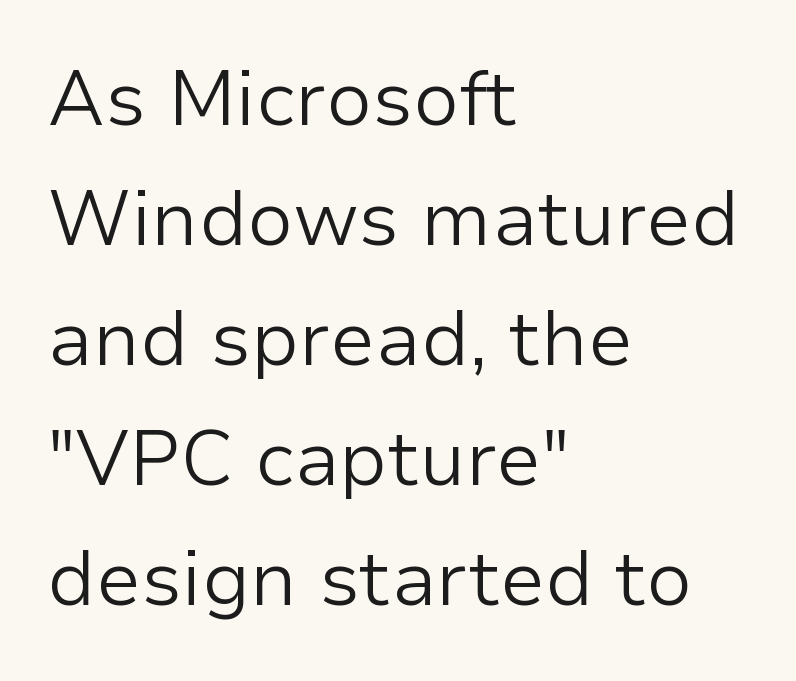
{"serif": "no", "italic": "no", "bold": "no", "weight": "light", "width": "normal", "stroke_contrast": "low", "x_height": "medium", "monospaced": "no", "underline": "no", "align": "left", "line_spacing": "normal", "line_spacing_ratio": 1.56, "letter_spacing": "normal", "letter_spacing_em": 0.0, "glyph_px": 77}
